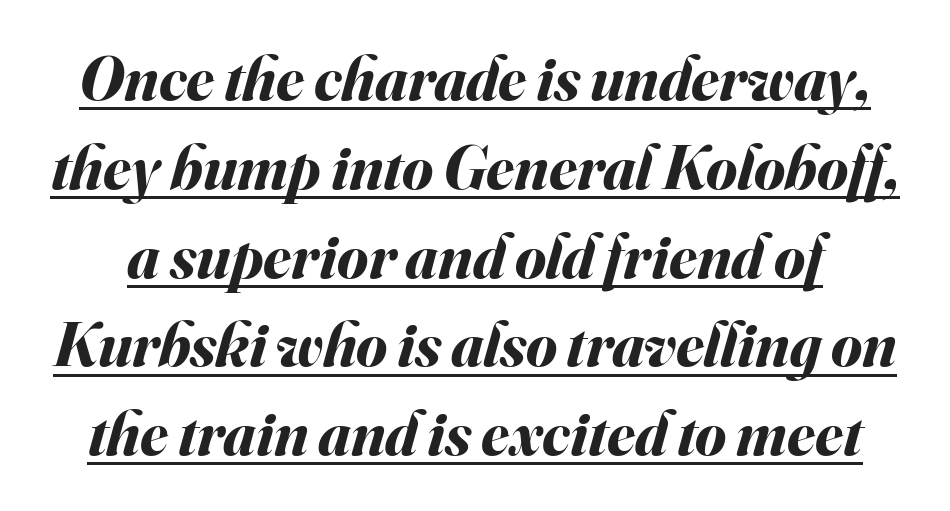
The image shows 63 px bold type, italic (leaning right); set normal line spacing (1.41x), normal letter spacing, underlined; medium stroke contrast and a small x-height.
